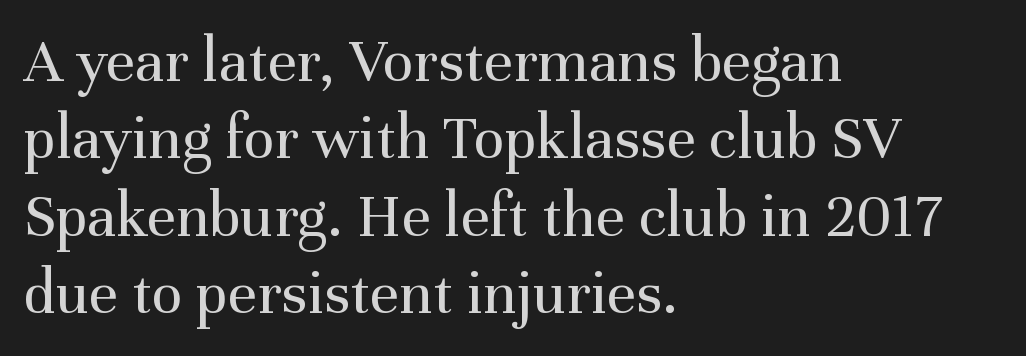
{"serif": "yes", "italic": "no", "bold": "no", "weight": "regular", "width": "normal", "stroke_contrast": "medium", "x_height": "medium", "monospaced": "no", "underline": "no", "align": "left", "line_spacing_ratio": 1.21, "letter_spacing": "normal", "letter_spacing_em": 0.0, "glyph_px": 64}
